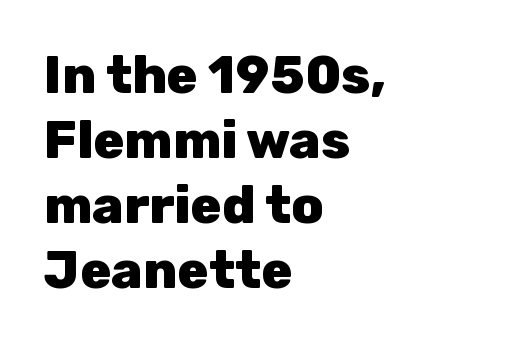
{"serif": "no", "italic": "no", "bold": "yes", "weight": "heavy", "width": "normal", "stroke_contrast": "low", "x_height": "medium", "monospaced": "no", "underline": "no", "align": "left", "line_spacing": "normal", "line_spacing_ratio": 1.25, "letter_spacing": "normal", "letter_spacing_em": 0.0, "glyph_px": 52}
